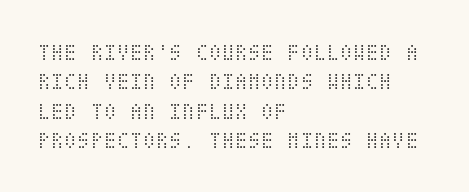
{"italic": "no", "bold": "no", "underline": "no", "align": "left", "line_spacing_ratio": 1.22, "letter_spacing": "normal", "letter_spacing_em": 0.0, "glyph_px": 24}
